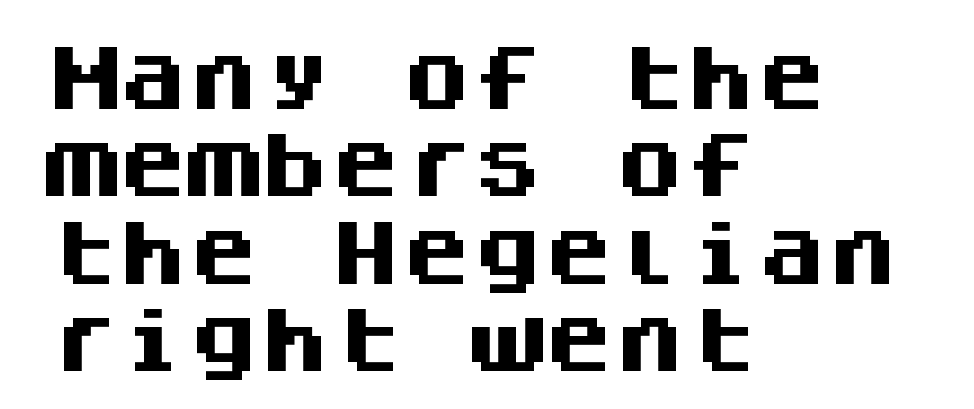
Q: Is the text bold? A: Yes.
Q: Is the text italic (slanted)? A: No, it is upright.
Q: Is the typeface a serif or a sans-serif typeface? A: Sans-serif.
Q: Is the text underlined? A: No.
Q: How is the paragraph aligned? A: Left-aligned.
Q: Is the spacing between letters normal or unusually wide? A: Normal.
Q: Width (condensed, normal, or wide)? A: Normal.
Q: Stroke contrast? A: Medium.
Q: x-height? A: Large.
Q: Monospaced? A: Yes.
